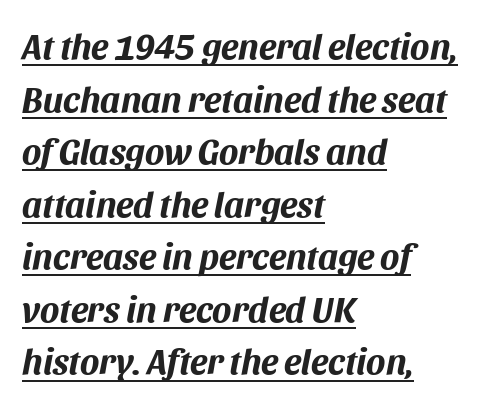
Thick stems and heavy bowls — unmistakably bold. This sample uses an oblique cut, with every glyph tilted off the vertical. Students, observe the line beneath the letters — that is underlining. The face used here is proportionally spaced, like ordinary book or web type.
